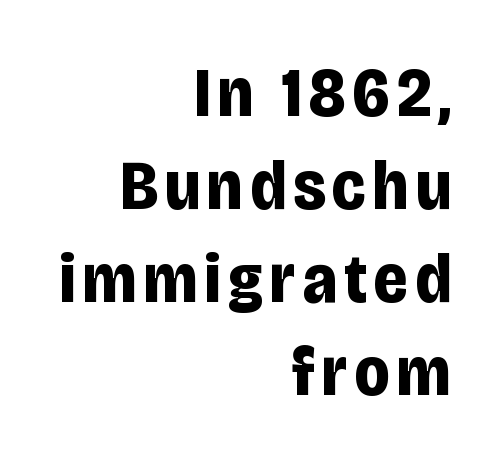
The image shows 70 px bold, condensed sans-serif type, upright; set right-aligned, normal line spacing (1.33x), not underlined; low stroke contrast and a large x-height.
